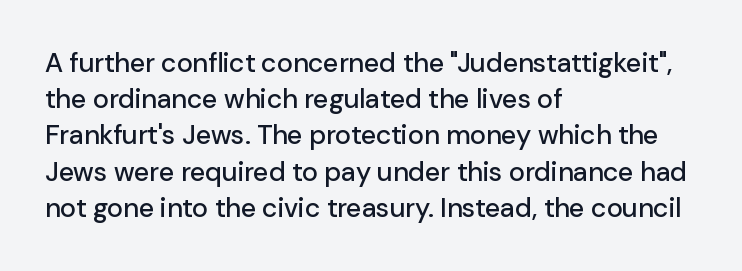
The image shows 27 px text type, upright; set left-aligned, normal line spacing (1.34x), normal letter spacing, not underlined.
